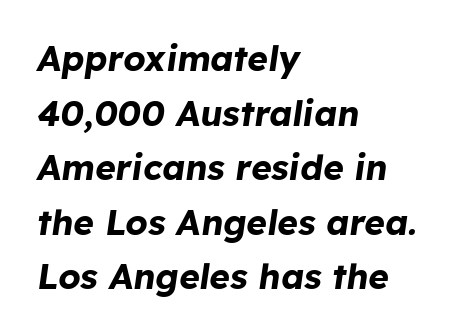
{"italic": "yes", "lean": "right", "slant_degrees": 8, "bold": "yes", "weight": "bold", "width": "normal", "stroke_contrast": "low", "x_height": "medium", "monospaced": "no", "underline": "no", "align": "left", "line_spacing": "normal", "line_spacing_ratio": 1.56, "letter_spacing": "normal", "letter_spacing_em": 0.0, "glyph_px": 35}
